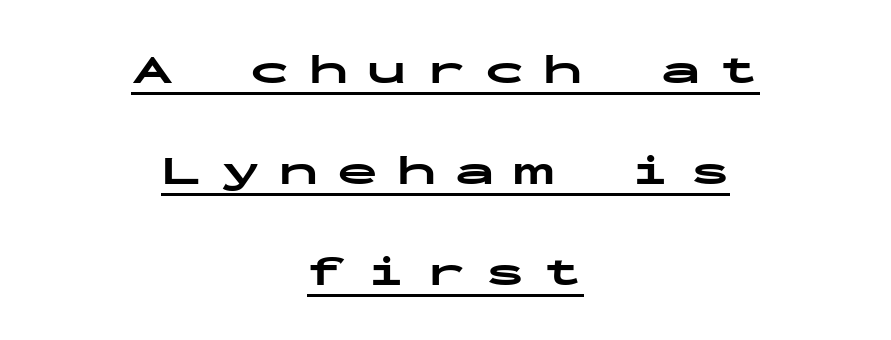
Q: Is the text bold? A: Yes.
Q: Is the text italic (slanted)? A: No, it is upright.
Q: Is the typeface a serif or a sans-serif typeface? A: Sans-serif.
Q: Is the text underlined? A: Yes.
Q: How is the paragraph aligned? A: Centered.
Q: Is the spacing between letters normal or unusually wide? A: Unusually wide.
Q: Is the spacing between lines tight, normal or loose? A: Loose.
Q: Width (condensed, normal, or wide)? A: Wide.
Q: Stroke contrast? A: Low.
Q: x-height? A: Medium.
Q: Monospaced? A: Yes.
